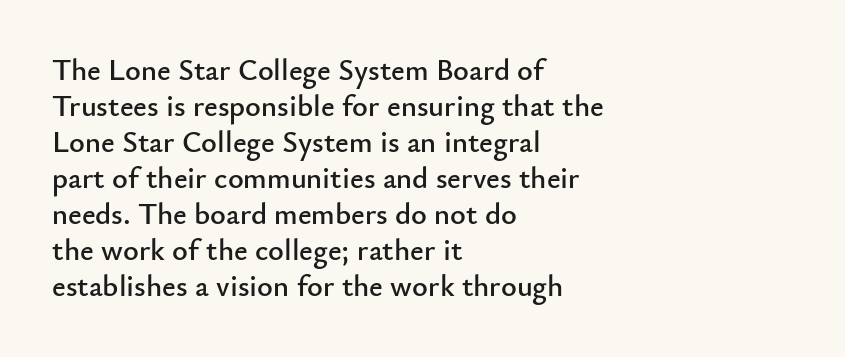
The image shows 30 px sans-serif type, upright; set left-aligned, line spacing 1.2x, normal letter spacing, not underlined; low stroke contrast and a small x-height.
